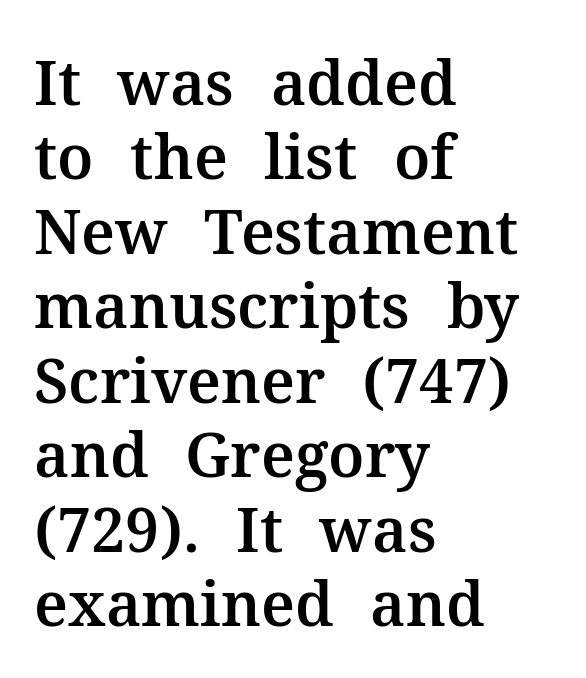
The image shows 61 px serif type, upright; set left-aligned, line spacing 1.22x, normal letter spacing, not underlined; medium stroke contrast and a medium x-height.
